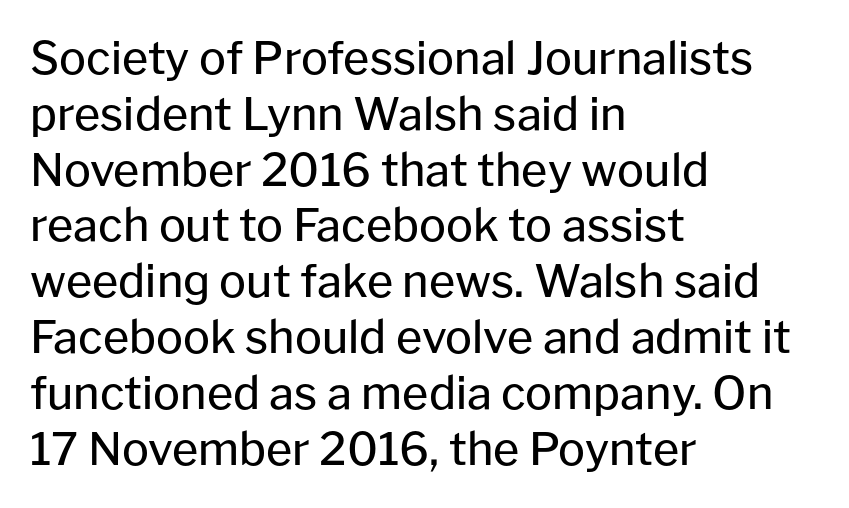
{"serif": "no", "italic": "no", "bold": "no", "weight": "regular", "width": "normal", "stroke_contrast": "low", "x_height": "medium", "monospaced": "no", "underline": "no", "align": "left", "line_spacing_ratio": 1.24, "letter_spacing": "normal", "letter_spacing_em": 0.0, "glyph_px": 45}
